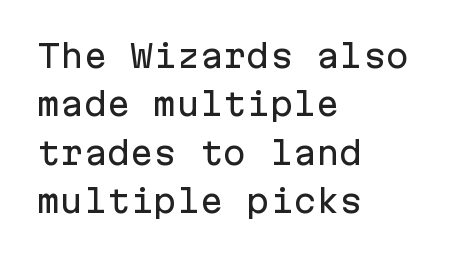
Q: Is the text italic (slanted)? A: No, it is upright.
Q: Is the typeface a serif or a sans-serif typeface? A: Sans-serif.
Q: Is the text underlined? A: No.
Q: How is the paragraph aligned? A: Left-aligned.
Q: Is the spacing between letters normal or unusually wide? A: Normal.
Q: Is the spacing between lines tight, normal or loose? A: Normal.
Q: Width (condensed, normal, or wide)? A: Normal.
Q: Stroke contrast? A: Low.
Q: x-height? A: Medium.
Q: Monospaced? A: Yes.
